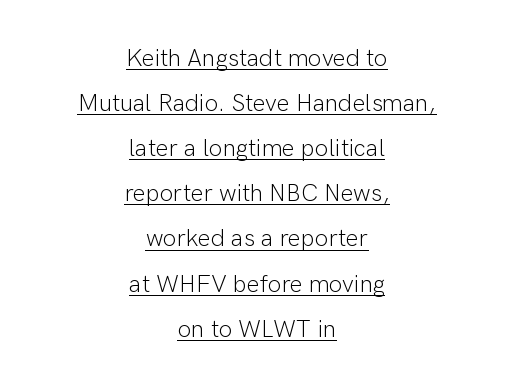
Q: Is the text bold? A: No.
Q: Is the text italic (slanted)? A: No, it is upright.
Q: Is the text underlined? A: Yes.
Q: How is the paragraph aligned? A: Centered.
Q: Is the spacing between letters normal or unusually wide? A: Normal.
